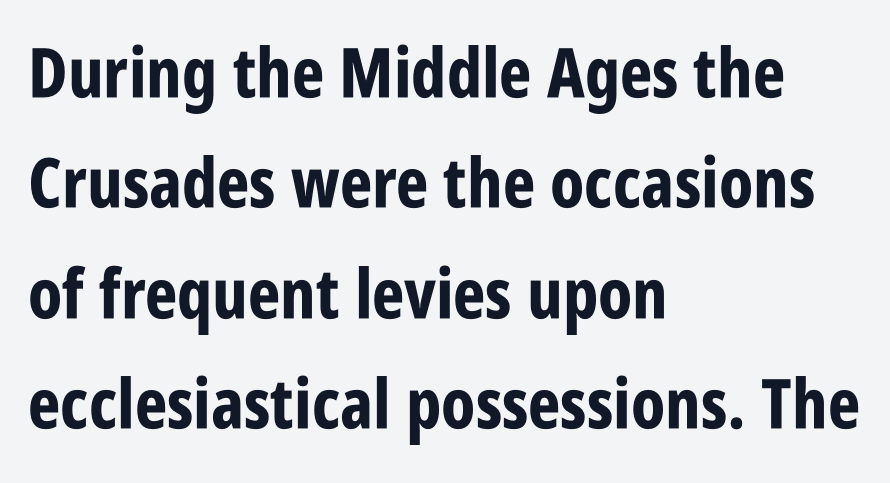
The image shows 69 px bold, condensed sans-serif type, upright; set left-aligned, normal line spacing (1.6x), normal letter spacing, not underlined; low stroke contrast and a large x-height.
